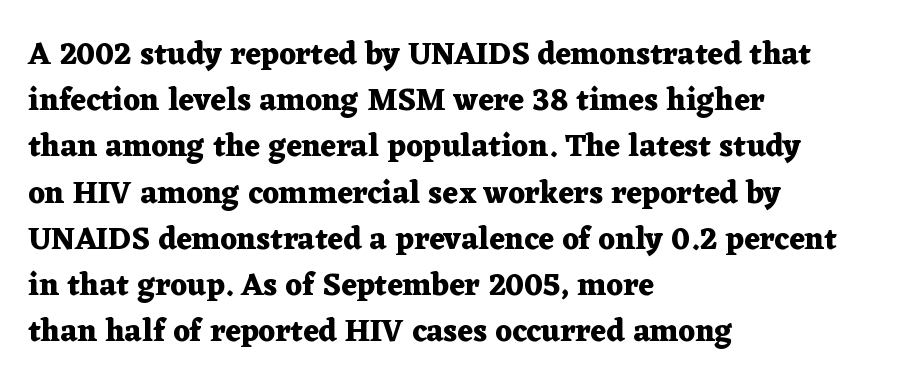
The image shows 31 px heavy, wide serif type, upright; set left-aligned, normal line spacing (1.49x), normal letter spacing, not underlined; medium stroke contrast and a medium x-height.
